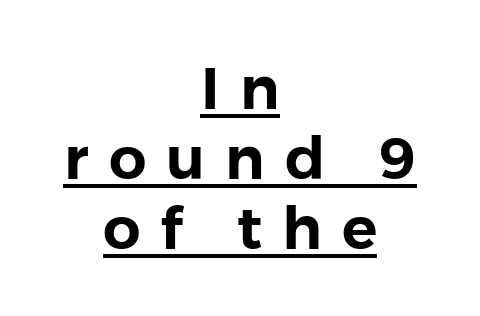
{"serif": "no", "italic": "no", "width": "normal", "x_height": "medium", "monospaced": "no", "underline": "yes", "align": "center", "line_spacing_ratio": 1.19, "letter_spacing": "wide", "letter_spacing_em": 0.34, "glyph_px": 59}
